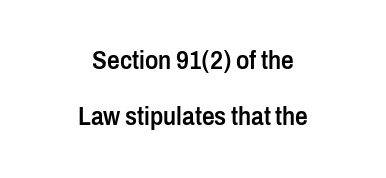
The image shows 25 px text type, upright; set centered, loose line spacing (2.23x), normal letter spacing, not underlined.
